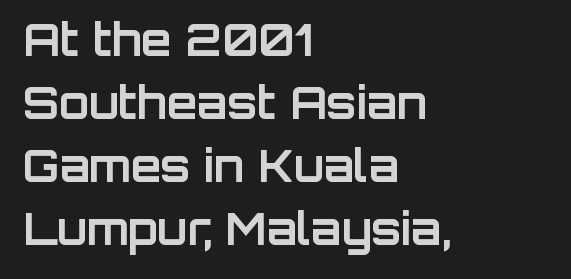
Leading: standard. These lines carry a lot of weight — the face is fully bold. Caption: multi-line text, flush left, ragged right. The glyphs in this specimen are sans serif.
